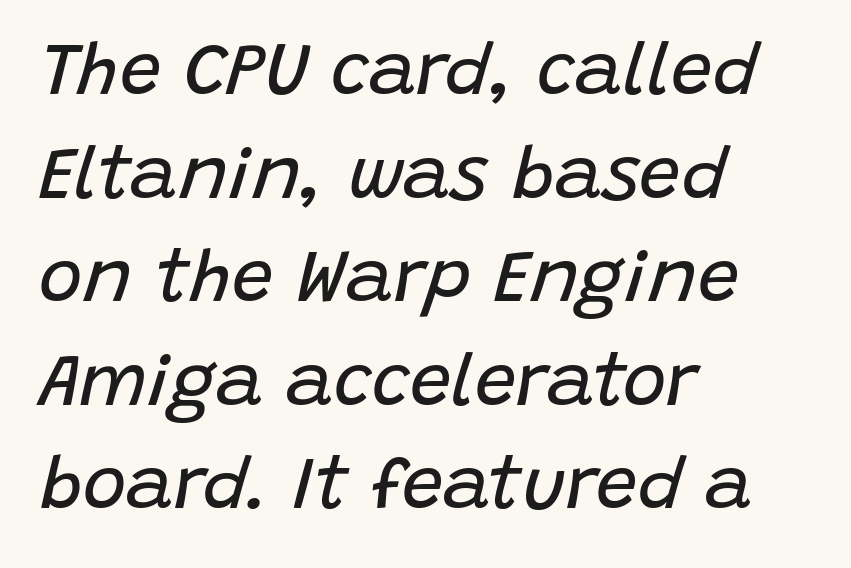
{"italic": "yes", "lean": "right", "slant_degrees": 15, "bold": "no", "weight": "regular", "width": "normal", "stroke_contrast": "low", "x_height": "large", "monospaced": "no", "underline": "no", "align": "left", "line_spacing": "normal", "line_spacing_ratio": 1.4, "letter_spacing": "normal", "letter_spacing_em": 0.0, "glyph_px": 74}
